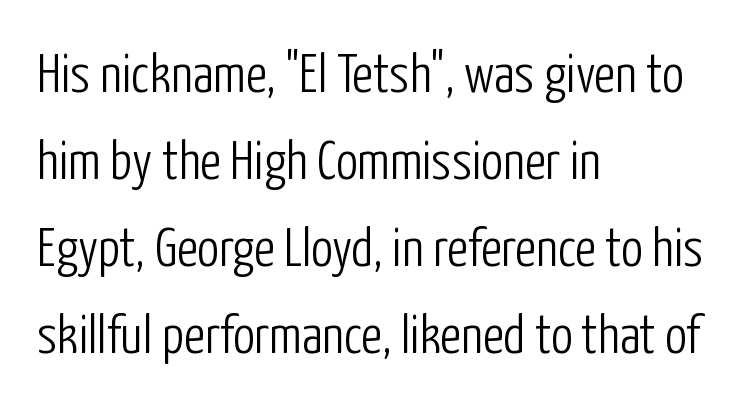
Nobody touched the tracking dial on this one. Quick note: not italic, upright. I'd call this a sans setting — the letters go barefoot. Alignment: flush left. The lines sit at an ordinary, default distance from one another. The face looks like a standard text weight, possibly lighter.
